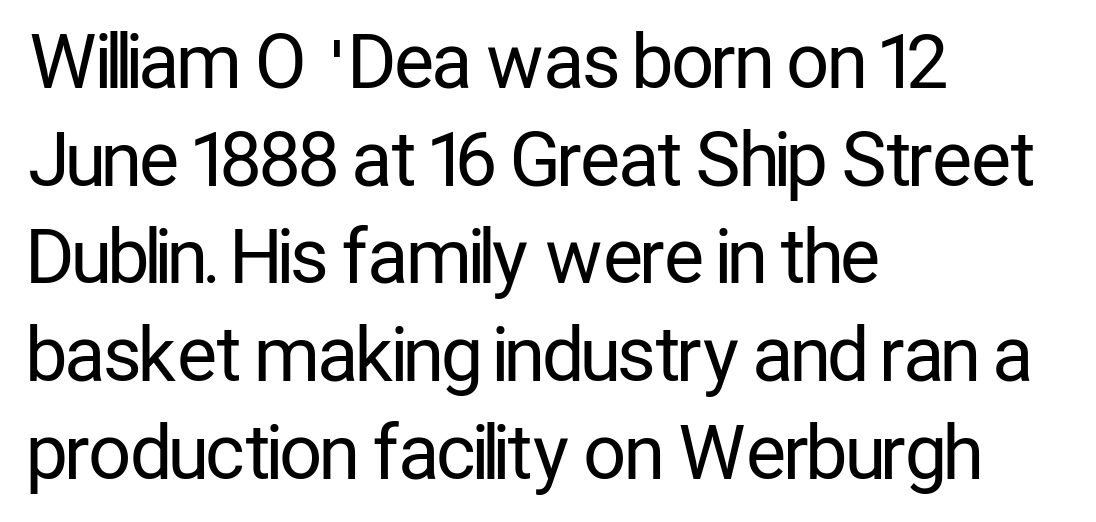
Q: Is the text bold? A: No.
Q: Is the text italic (slanted)? A: No, it is upright.
Q: Is the typeface a serif or a sans-serif typeface? A: Sans-serif.
Q: Is the text underlined? A: No.
Q: How is the paragraph aligned? A: Left-aligned.
Q: Is the spacing between letters normal or unusually wide? A: Normal.
Q: Is the spacing between lines tight, normal or loose? A: Normal.
Q: Width (condensed, normal, or wide)? A: Condensed.
Q: Stroke contrast? A: Low.
Q: x-height? A: Medium.
Q: Monospaced? A: No.
